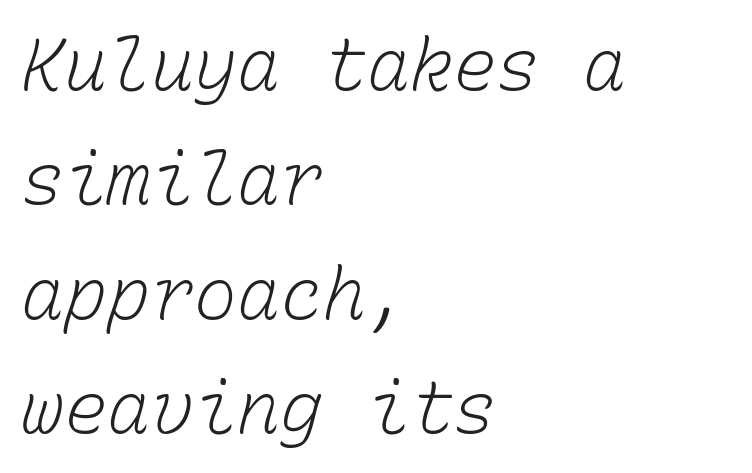
Ink coverage per letter is moderate at most. The block of text has a typical density, with ordinary space between rows. Does the copy run flush right? No — it runs flush left. Fixed-width glyphs throughout — classic coding-font behaviour.
